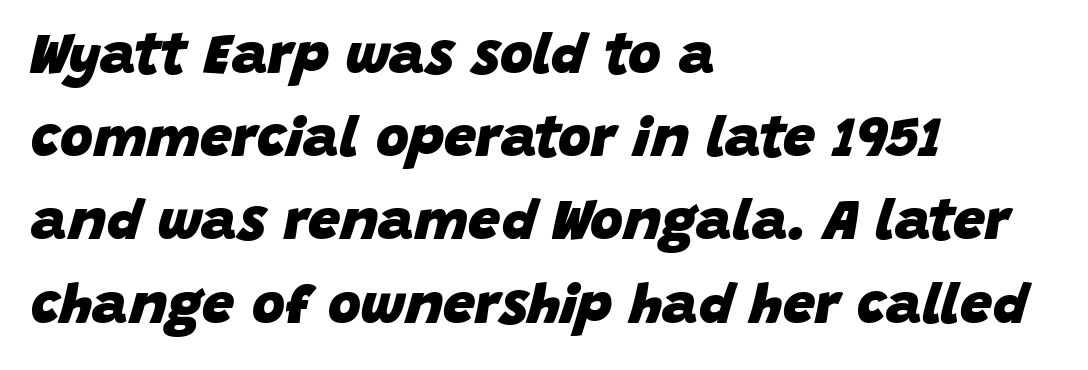
The image shows 57 px heavy type, italic (leaning right); set left-aligned, normal line spacing (1.46x), normal letter spacing, not underlined; low stroke contrast and a large x-height.
